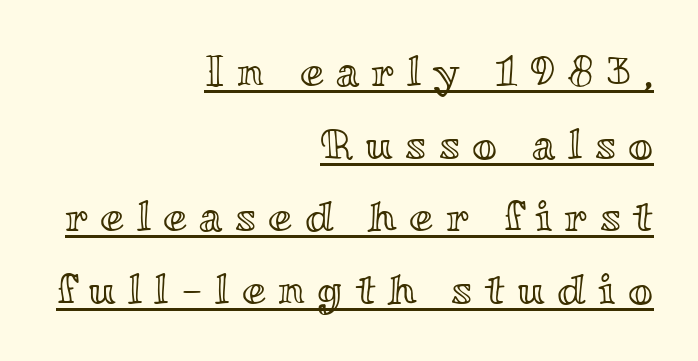
{"italic": "no", "width": "wide", "x_height": "small", "monospaced": "no", "underline": "yes", "align": "right", "line_spacing": "normal", "line_spacing_ratio": 1.69, "letter_spacing": "wide", "letter_spacing_em": 0.29, "glyph_px": 43}
